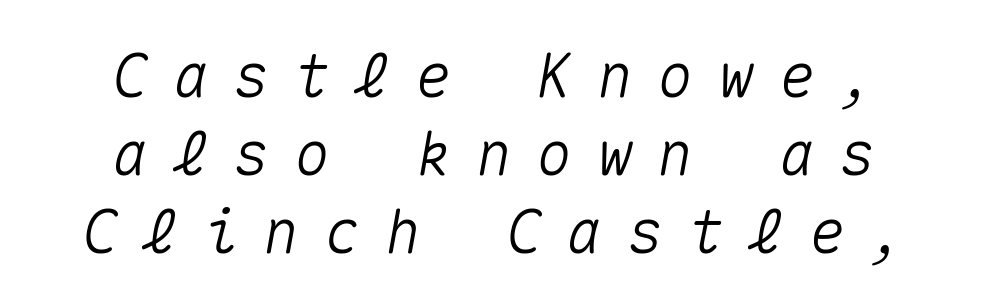
{"italic": "yes", "lean": "right", "slant_degrees": 10, "width": "normal", "stroke_contrast": "medium", "x_height": "medium", "monospaced": "yes", "underline": "no", "align": "center", "line_spacing": "normal", "line_spacing_ratio": 1.3, "letter_spacing": "wide", "letter_spacing_em": 0.41, "glyph_px": 60}
